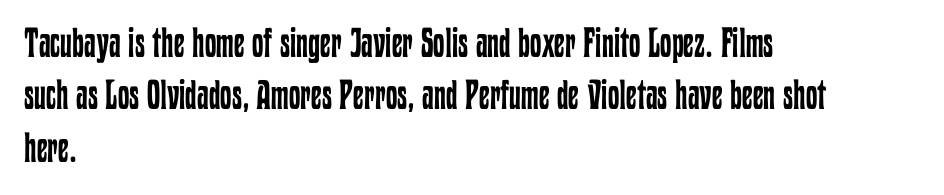
{"italic": "no", "bold": "no", "weight": "regular", "width": "condensed", "stroke_contrast": "low", "x_height": "medium", "monospaced": "no", "underline": "no", "align": "left", "line_spacing": "normal", "line_spacing_ratio": 1.28, "letter_spacing": "normal", "letter_spacing_em": 0.0, "glyph_px": 41}
